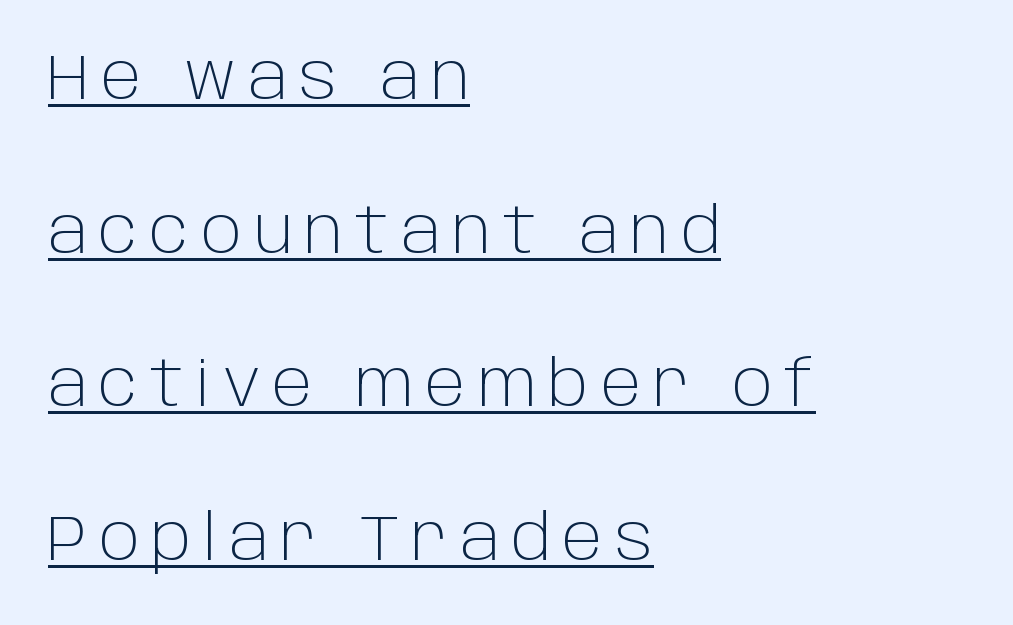
This is roman type, the default non-slanted kind. What's the leading like? Stretched, with rows far apart. The passage shown is typed in a proportional face where columns would drift. These characters rest on top of a visible drawn line. Stem width sits at or under what a default text font uses.
